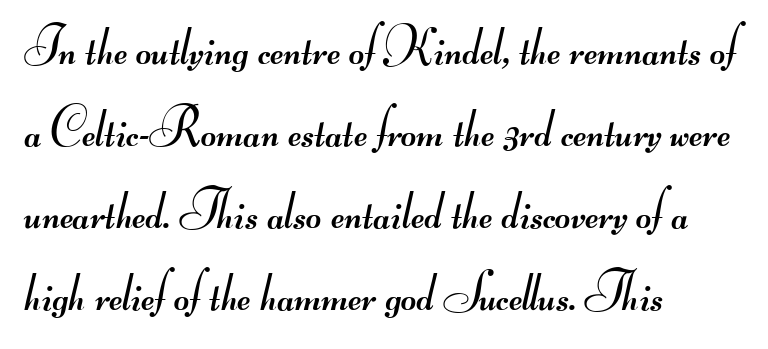
{"serif": "no", "bold": "no", "weight": "regular", "width": "wide", "stroke_contrast": "medium", "monospaced": "no", "underline": "no", "align": "left", "line_spacing": "normal", "line_spacing_ratio": 1.55, "letter_spacing": "normal", "letter_spacing_em": 0.0, "glyph_px": 53}
